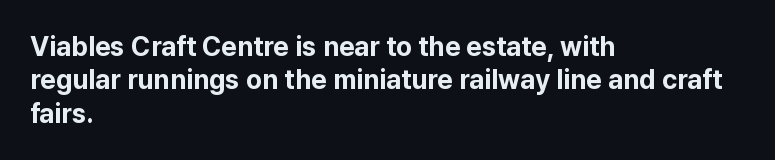
{"italic": "no", "bold": "yes", "underline": "no", "align": "left", "line_spacing_ratio": 1.24, "letter_spacing": "normal", "letter_spacing_em": 0.0, "glyph_px": 27}
